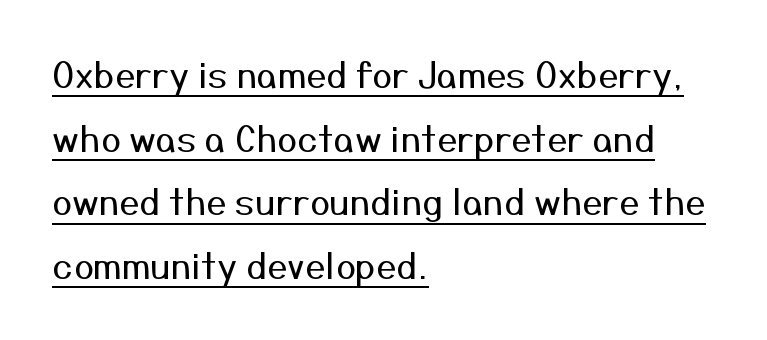
The image shows 36 px regular-weight sans-serif type, upright; set left-aligned, line spacing 1.77x, normal letter spacing, underlined; medium stroke contrast and a medium x-height.
